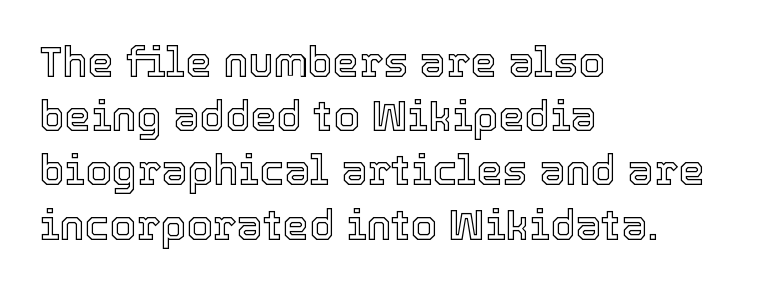
Compared with a centered layout, this one pins lines to the left instead. Upright lettering throughout. Here the glyphs are tracked normally, forming tight word shapes. The glyphs are unaccompanied by any horizontal stroke below them.
